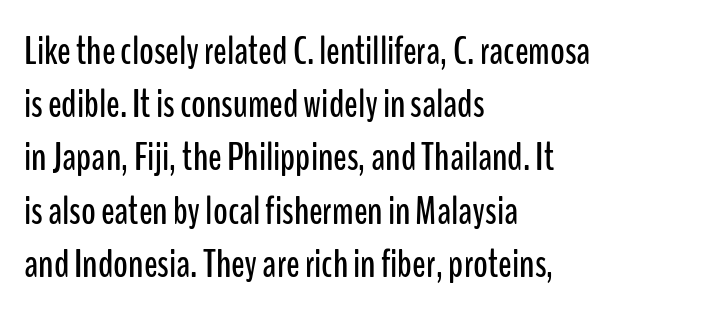
Reading down the block, your eye returns to a fixed left position each line. Between one letter and the next there's only the usual sliver of space. A sans-serif font was chosen for this passage. One glance says typical: line gaps are just what's usual. This sample uses an upright cut, with every glyph sitting square on the baseline. This rendering features lettering with no underline.
